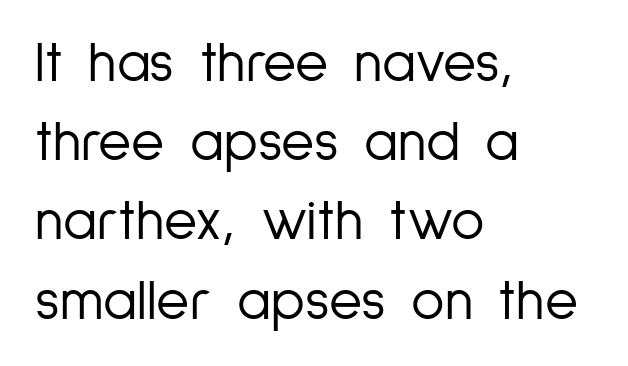
The image shows 57 px light, condensed sans-serif type, upright; set left-aligned, normal line spacing (1.39x), normal letter spacing, not underlined; low stroke contrast and a medium x-height.
